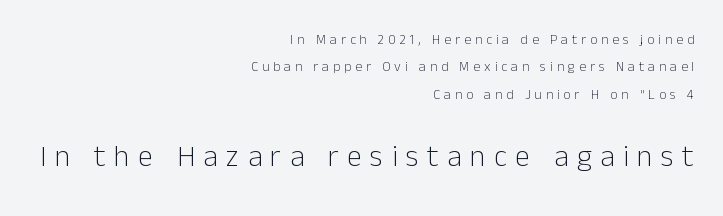
Q: Is the text bold? A: No.
Q: Is the text italic (slanted)? A: No, it is upright.
Q: Is the typeface a serif or a sans-serif typeface? A: Sans-serif.
Q: Is the text underlined? A: No.
Q: How is the paragraph aligned? A: Right-aligned.
Q: Is the spacing between letters normal or unusually wide? A: Unusually wide.
Q: Is the spacing between lines tight, normal or loose? A: Loose.
Q: Which block of text is set in a larger size, the first (top) or the second (bottom)? A: The second (bottom) one.
Q: Width (condensed, normal, or wide)? A: Normal.
Q: Stroke contrast? A: Low.
Q: x-height? A: Medium.
Q: Monospaced? A: No.
